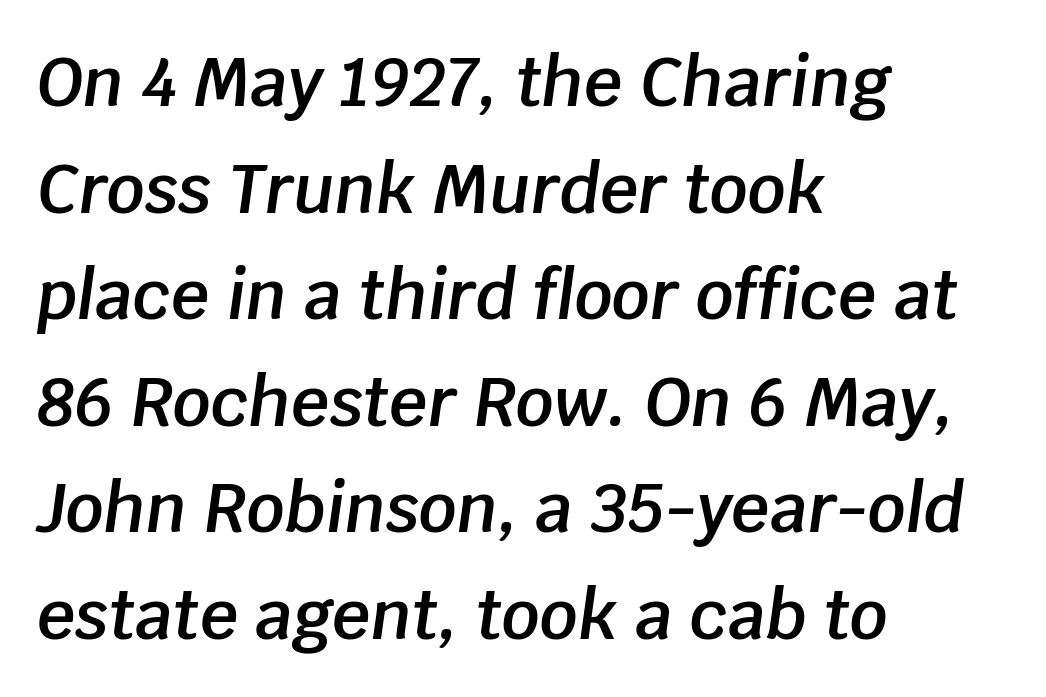
{"italic": "yes", "lean": "right", "slant_degrees": 8, "bold": "semi", "weight": "semibold", "width": "normal", "stroke_contrast": "low", "x_height": "large", "monospaced": "no", "underline": "no", "align": "left", "line_spacing": "normal", "line_spacing_ratio": 1.59, "letter_spacing": "normal", "letter_spacing_em": 0.0, "glyph_px": 67}
